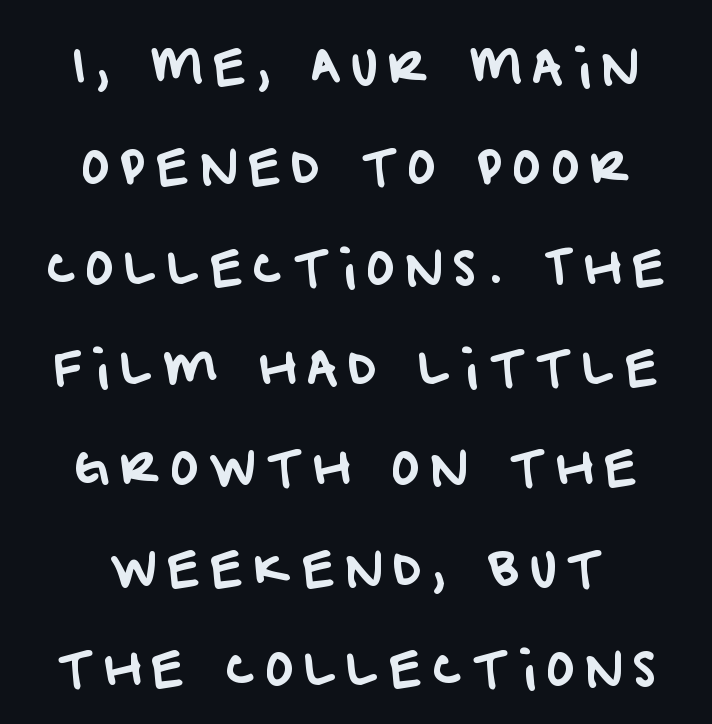
Words appear elongated and porous because spacing is wide. Character widths vary here, with narrow letters taking less room than wide ones. The words here are not underlined. Where is the straight margin? There isn't one; the lines are centered. In terms of letterform style, serifs are entirely absent.
